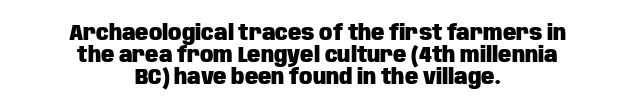
Q: Is the text bold? A: Yes.
Q: Is the text italic (slanted)? A: No, it is upright.
Q: Is the text underlined? A: No.
Q: How is the paragraph aligned? A: Centered.
Q: Is the spacing between letters normal or unusually wide? A: Normal.
Q: Is the spacing between lines tight, normal or loose? A: Tight.
